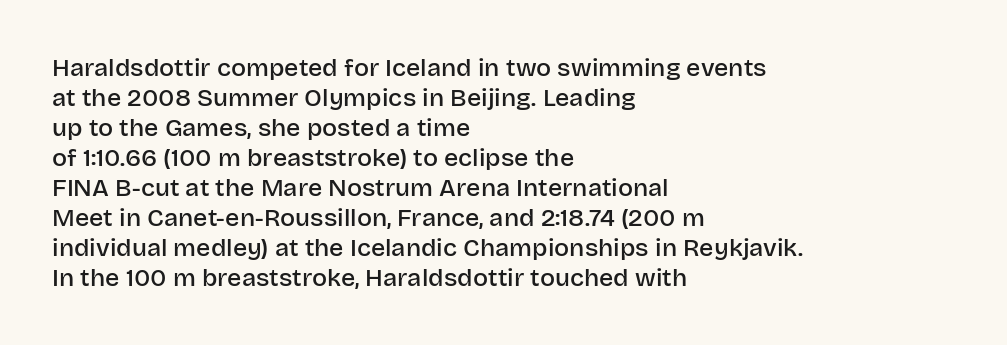
The image shows 25 px text type, upright; set left-aligned, line spacing 1.2x, normal letter spacing, not underlined.
